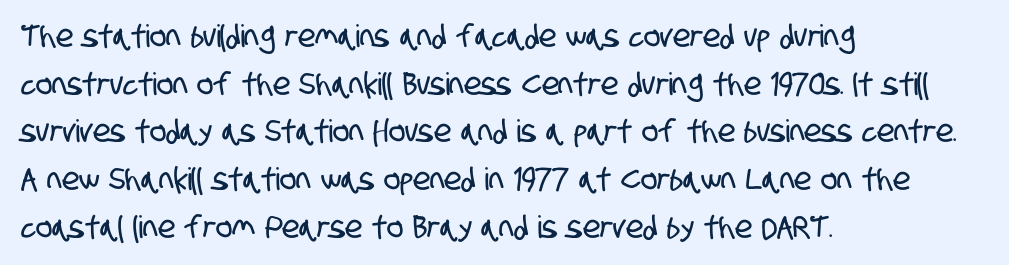
The compositor pushed each line to the left boundary. The letters carry no serifs — their stems end cleanly without finishing strokes. The line texture is even and compact thanks to regular tracking. Type without underlining.
